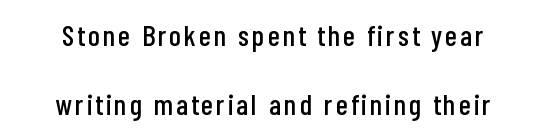
{"serif": "no", "italic": "no", "width": "condensed", "stroke_contrast": "low", "x_height": "medium", "monospaced": "no", "underline": "no", "line_spacing": "loose", "line_spacing_ratio": 2.39, "glyph_px": 29}
